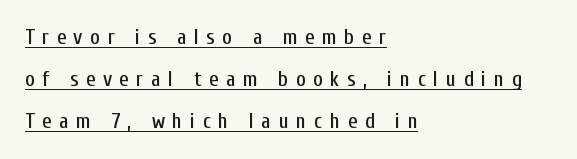
Tracking here is generous; glyphs stand well apart from one another. Widely set lines give the paragraph a tall, airy silhouette. Line starts are locked; line ends wander. In terms of posture, this sample is upright.
